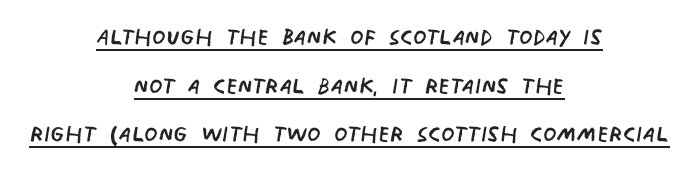
The image shows 31 px regular-weight, condensed sans-serif type; set centered, normal line spacing (1.57x), normal letter spacing, underlined; low stroke contrast and a large x-height.
